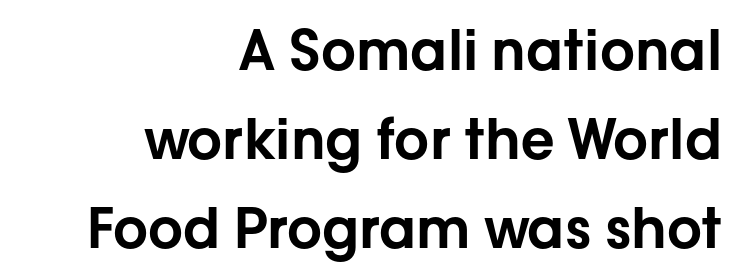
The image shows 55 px sans-serif type, upright; set right-aligned, normal line spacing (1.62x), normal letter spacing, not underlined; low stroke contrast and a medium x-height.
